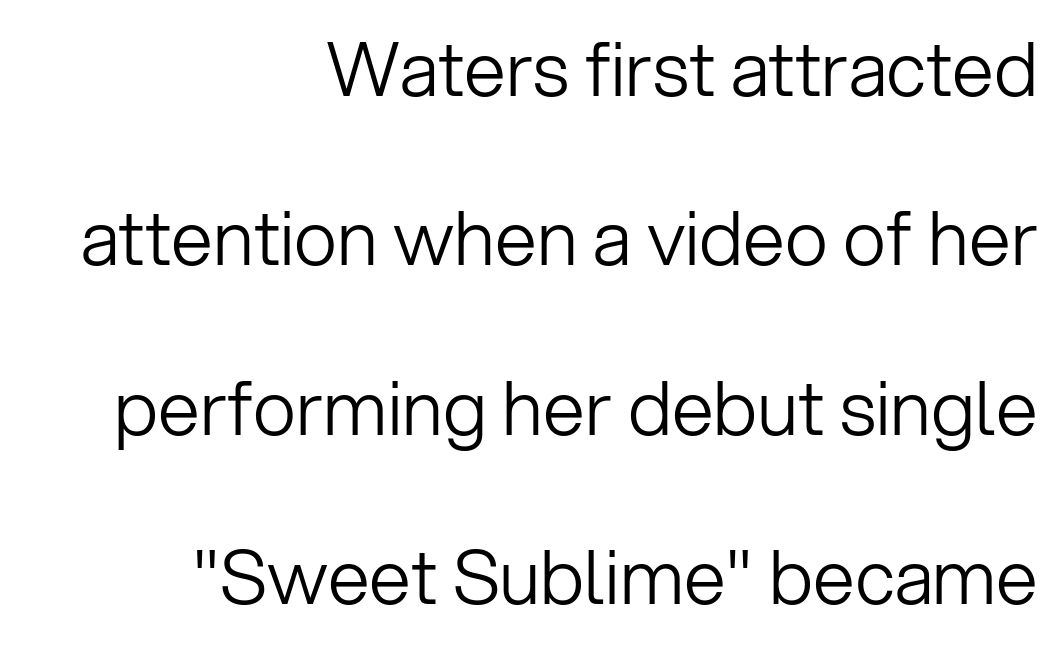
{"serif": "no", "italic": "no", "bold": "no", "weight": "light", "width": "normal", "stroke_contrast": "low", "x_height": "medium", "monospaced": "no", "underline": "no", "align": "right", "line_spacing": "loose", "line_spacing_ratio": 2.26, "letter_spacing": "normal", "letter_spacing_em": 0.0, "glyph_px": 75}
